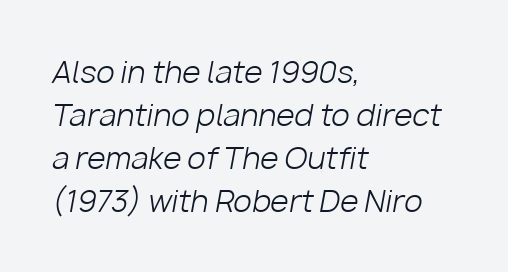
{"italic": "yes", "lean": "right", "slant_degrees": 10, "bold": "no", "weight": "light", "width": "normal", "stroke_contrast": "low", "x_height": "medium", "monospaced": "no", "underline": "no", "align": "left", "line_spacing": "normal", "line_spacing_ratio": 1.43, "letter_spacing": "normal", "letter_spacing_em": 0.0, "glyph_px": 30}
